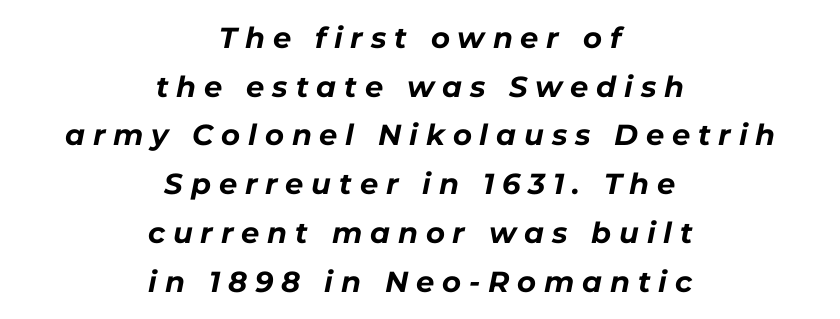
{"italic": "yes", "lean": "right", "slant_degrees": 11, "bold": "yes", "weight": "bold", "width": "normal", "stroke_contrast": "low", "x_height": "medium", "monospaced": "no", "underline": "no", "align": "center", "line_spacing": "normal", "line_spacing_ratio": 1.68, "letter_spacing": "wide", "letter_spacing_em": 0.27, "glyph_px": 29}
